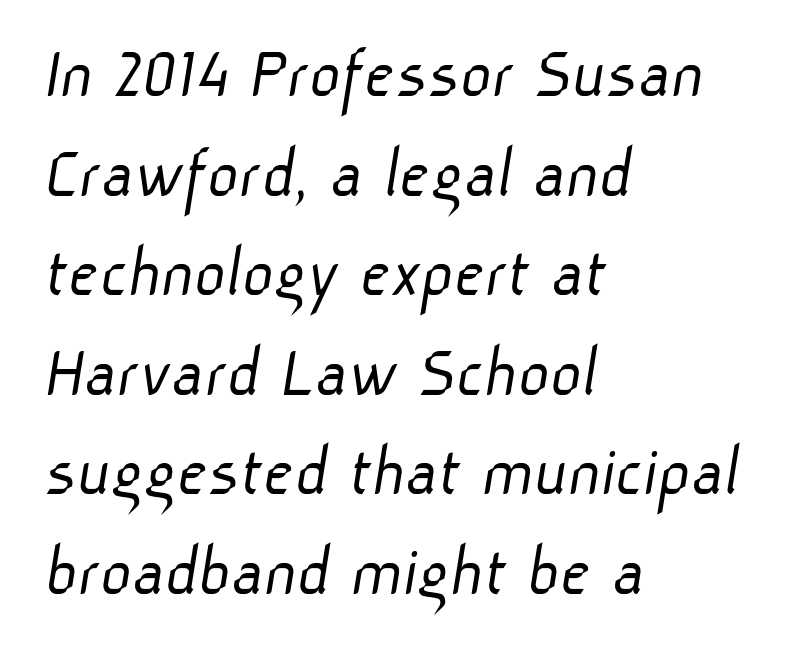
Q: Is the text bold? A: No.
Q: Is the typeface a serif or a sans-serif typeface? A: Sans-serif.
Q: Is the text underlined? A: No.
Q: How is the paragraph aligned? A: Left-aligned.
Q: Is the spacing between letters normal or unusually wide? A: Normal.
Q: Is the spacing between lines tight, normal or loose? A: Normal.
Q: Width (condensed, normal, or wide)? A: Normal.
Q: Stroke contrast? A: Low.
Q: x-height? A: Medium.
Q: Monospaced? A: No.
